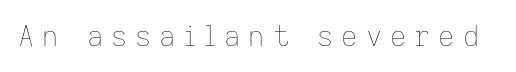
{"italic": "no", "bold": "no", "weight": "thin", "width": "normal", "stroke_contrast": "low", "x_height": "medium", "monospaced": "no", "underline": "no", "letter_spacing": "wide", "letter_spacing_em": 0.29, "glyph_px": 28}
